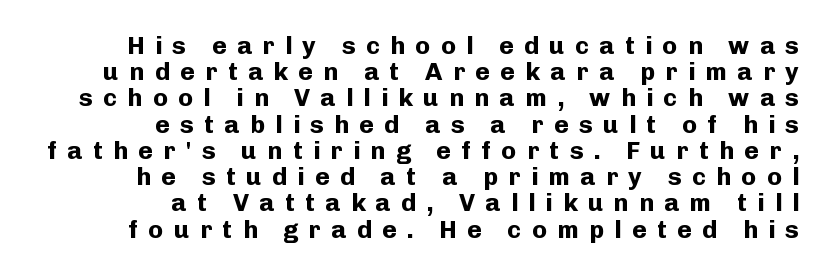
Q: Is the text bold? A: Yes.
Q: Is the text italic (slanted)? A: No, it is upright.
Q: Is the text underlined? A: No.
Q: How is the paragraph aligned? A: Right-aligned.
Q: Is the spacing between letters normal or unusually wide? A: Unusually wide.
Q: Is the spacing between lines tight, normal or loose? A: Tight.
